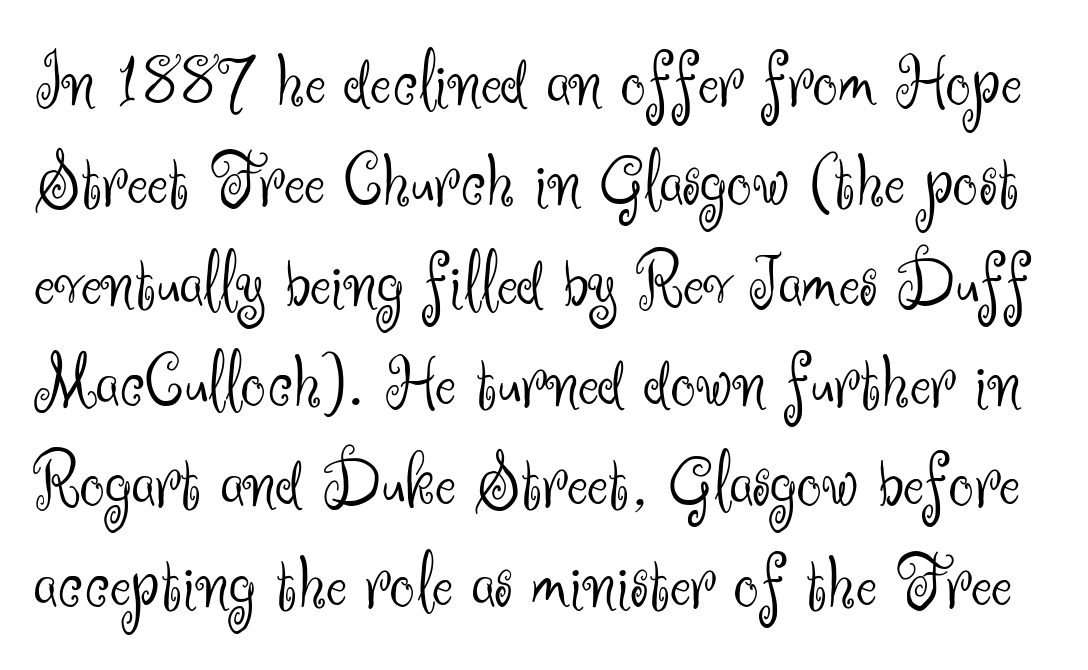
{"serif": "no", "italic": "no", "bold": "no", "weight": "light", "width": "normal", "stroke_contrast": "medium", "x_height": "small", "monospaced": "no", "underline": "no", "line_spacing": "normal", "line_spacing_ratio": 1.27, "letter_spacing": "normal", "letter_spacing_em": 0.0, "glyph_px": 79}
